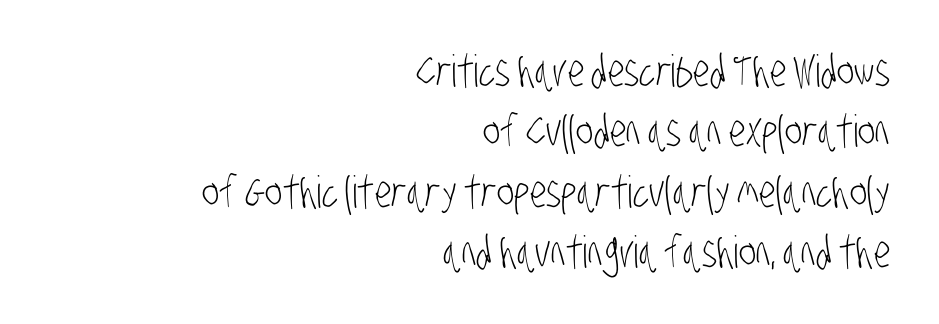
The image shows 44 px light, condensed sans-serif type; set right-aligned, normal line spacing (1.37x), normal letter spacing, not underlined; low stroke contrast and a large x-height.
